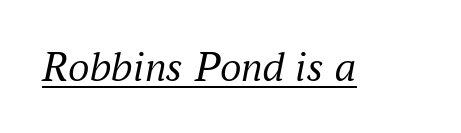
{"serif": "yes", "italic": "yes", "lean": "right", "slant_degrees": 16, "bold": "no", "weight": "regular", "width": "normal", "stroke_contrast": "medium", "x_height": "small", "monospaced": "no", "underline": "yes", "letter_spacing": "normal", "letter_spacing_em": 0.0, "glyph_px": 43}
